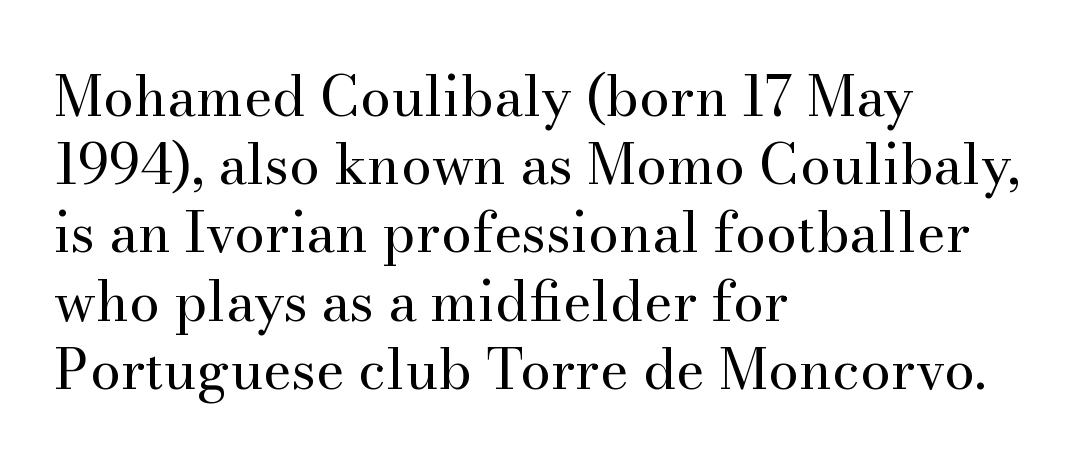
Character widths vary here, with narrow letters taking less room than wide ones. Characters follow at the spacing the type designer built in. A clean baseline with only descenders dipping below it. Old-style or modern, the face here clearly has serifs. The paragraph shown leans on its left margin.
